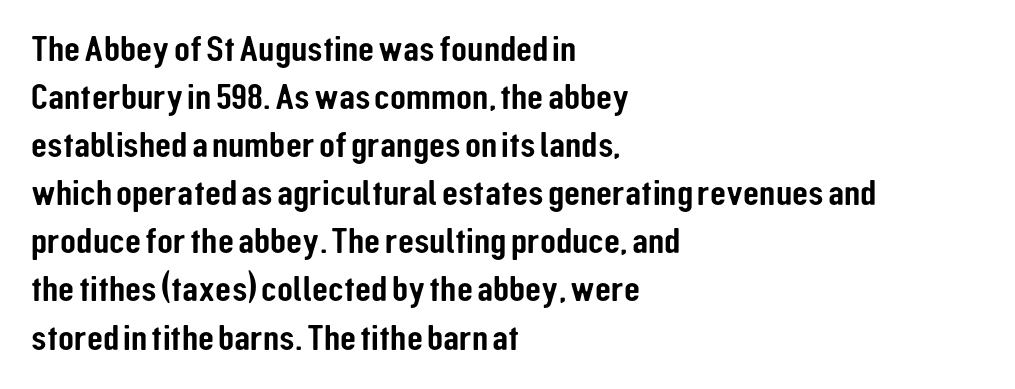
{"serif": "no", "italic": "no", "width": "condensed", "stroke_contrast": "low", "x_height": "medium", "monospaced": "no", "underline": "no", "align": "left", "line_spacing": "normal", "line_spacing_ratio": 1.3, "letter_spacing": "normal", "letter_spacing_em": 0.0, "glyph_px": 37}
